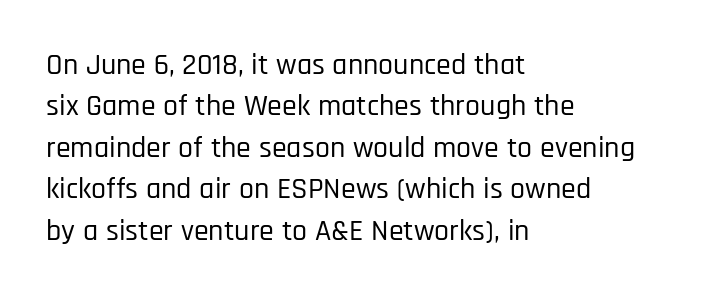
Nope, not italic — everything's standing straight. This rendering features lettering with no underline. Does extra space separate the letters? No, they use regular spacing. Regarding serifs, this sample does without them. The letters advance in unequal steps, a hallmark of proportional type. The compositor pushed each line to the left boundary.
